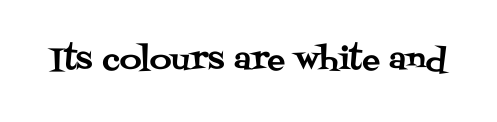
The line texture is even and compact thanks to regular tracking. Does the lettering tilt? It doesn't — this is upright. The space beneath each line is pristine and unruled. You could not count columns in this text — the font is proportionally spaced. Check where the strokes stop: tiny serifs finish them off.
